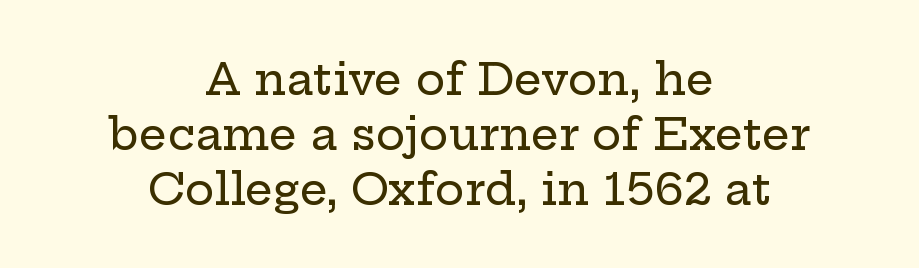
The image shows 44 px wide serif type, upright; set centered, normal line spacing (1.25x), normal letter spacing, not underlined; low stroke contrast and a medium x-height.
